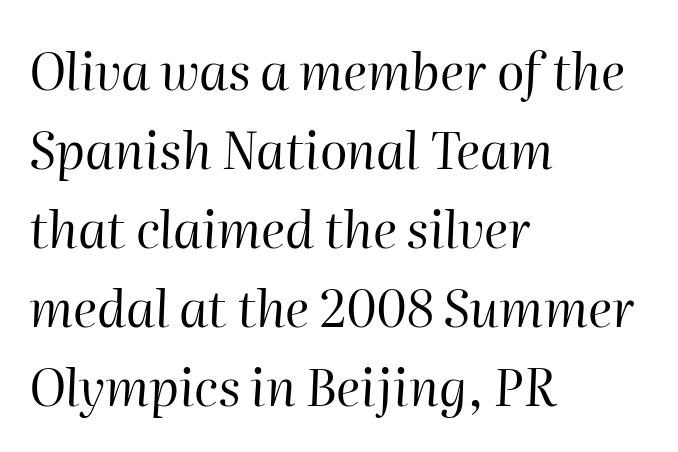
Q: Is the text bold? A: No.
Q: Is the text italic (slanted)? A: Yes, it leans right by about 2 degrees.
Q: Is the text underlined? A: No.
Q: How is the paragraph aligned? A: Left-aligned.
Q: Is the spacing between letters normal or unusually wide? A: Normal.
Q: Is the spacing between lines tight, normal or loose? A: Normal.
Q: Width (condensed, normal, or wide)? A: Normal.
Q: Stroke contrast? A: High.
Q: x-height? A: Medium.
Q: Monospaced? A: No.
